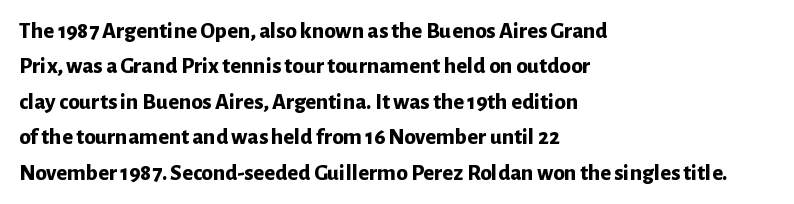
Q: Is the text bold? A: Yes.
Q: Is the text italic (slanted)? A: No, it is upright.
Q: Is the text underlined? A: No.
Q: How is the paragraph aligned? A: Left-aligned.
Q: Is the spacing between letters normal or unusually wide? A: Normal.
Q: Is the spacing between lines tight, normal or loose? A: Normal.
